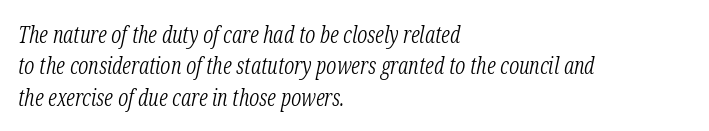
The image shows 23 px text type, italic (leaning right); set left-aligned, normal line spacing (1.36x), normal letter spacing, not underlined.
